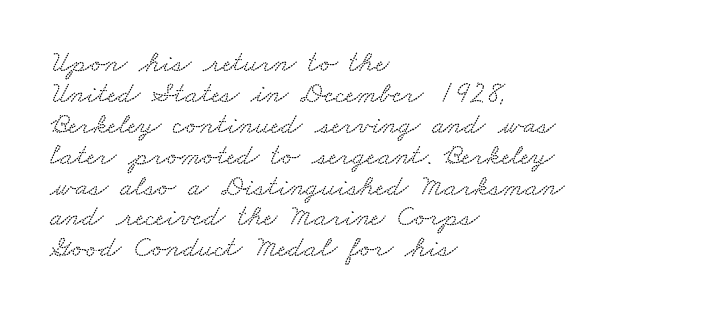
Q: Is the typeface a serif or a sans-serif typeface? A: Serif.
Q: Is the text underlined? A: No.
Q: How is the paragraph aligned? A: Left-aligned.
Q: Is the spacing between letters normal or unusually wide? A: Normal.
Q: Is the spacing between lines tight, normal or loose? A: Tight.
Q: Width (condensed, normal, or wide)? A: Wide.
Q: Stroke contrast? A: Medium.
Q: x-height? A: Small.
Q: Monospaced? A: No.
